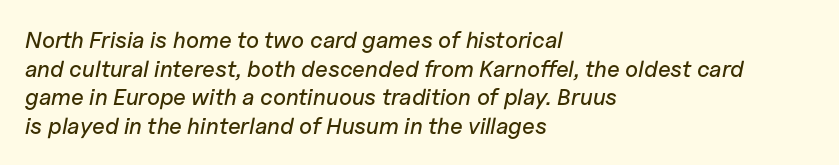
{"italic": "yes", "lean": "right", "slant_degrees": 11, "underline": "no", "align": "left", "line_spacing_ratio": 1.24, "letter_spacing": "normal", "letter_spacing_em": 0.0, "glyph_px": 23}
